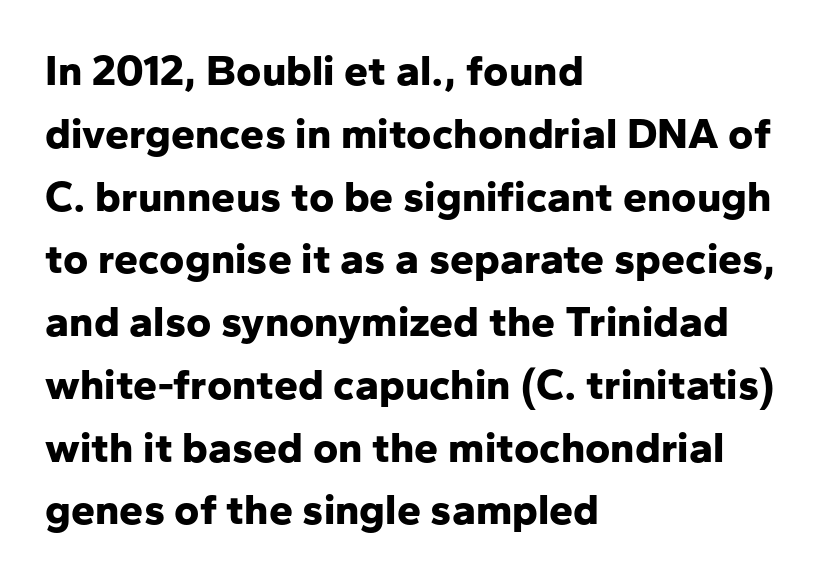
The image shows 43 px bold sans-serif type, upright; set left-aligned, normal line spacing (1.46x), normal letter spacing, not underlined; low stroke contrast and a medium x-height.
